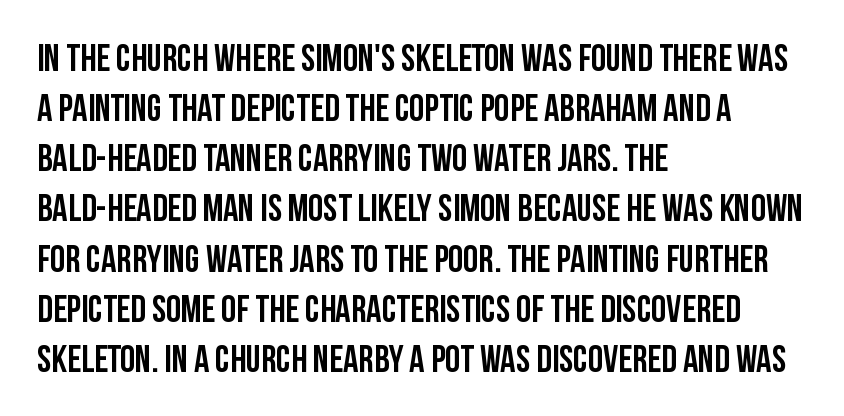
Q: Is the text bold? A: Yes.
Q: Is the text italic (slanted)? A: No, it is upright.
Q: Is the typeface a serif or a sans-serif typeface? A: Sans-serif.
Q: Is the text underlined? A: No.
Q: How is the paragraph aligned? A: Left-aligned.
Q: Is the spacing between letters normal or unusually wide? A: Normal.
Q: Is the spacing between lines tight, normal or loose? A: Normal.
Q: Width (condensed, normal, or wide)? A: Condensed.
Q: Stroke contrast? A: Low.
Q: x-height? A: Large.
Q: Monospaced? A: No.
